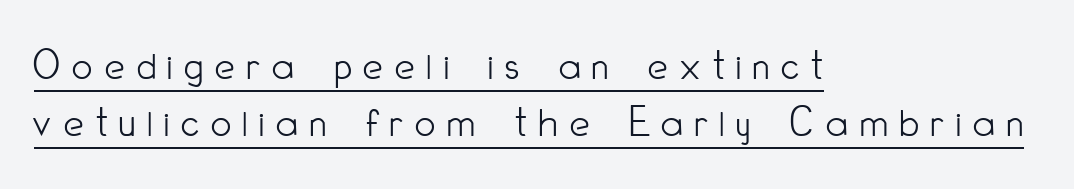
{"serif": "no", "italic": "no", "bold": "no", "weight": "light", "width": "condensed", "stroke_contrast": "low", "x_height": "small", "monospaced": "no", "underline": "yes", "align": "left", "line_spacing": "normal", "line_spacing_ratio": 1.27, "letter_spacing": "wide", "letter_spacing_em": 0.26, "glyph_px": 45}
